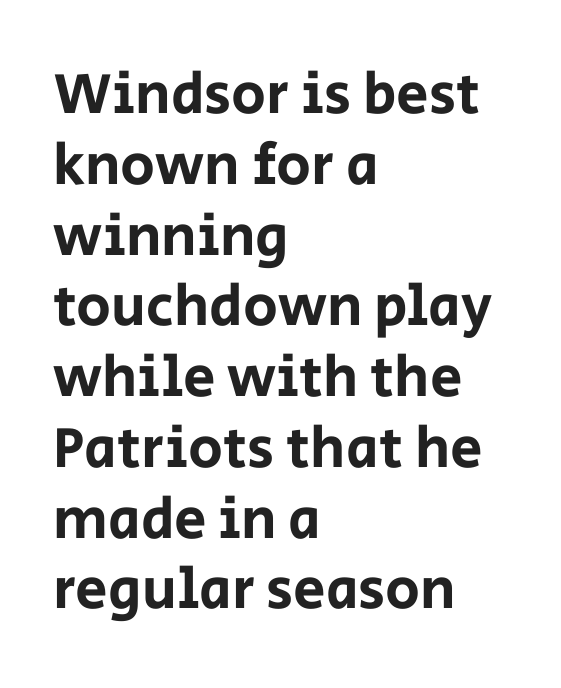
The image shows 58 px sans-serif type, upright; set left-aligned, line spacing 1.22x, normal letter spacing, not underlined; low stroke contrast and a large x-height.
